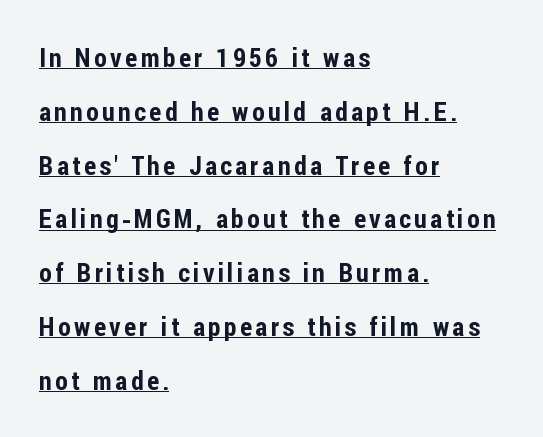
Q: Is the text italic (slanted)? A: No, it is upright.
Q: Is the text underlined? A: Yes.
Q: How is the paragraph aligned? A: Left-aligned.
Q: Is the spacing between lines tight, normal or loose? A: Loose.
